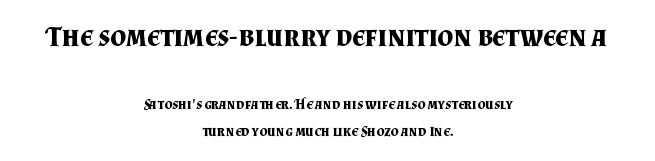
The image shows 28 px bold serif type, upright; set centered, loose line spacing (1.93x), normal letter spacing, not underlined; the first (top) block is 2.0x larger; medium stroke contrast and a small x-height.
